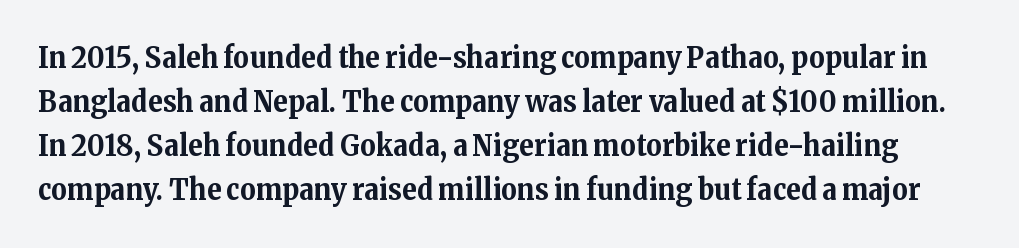
{"serif": "yes", "italic": "no", "bold": "yes", "weight": "bold", "width": "normal", "stroke_contrast": "medium", "x_height": "medium", "monospaced": "no", "underline": "no", "line_spacing": "normal", "line_spacing_ratio": 1.47, "letter_spacing": "normal", "letter_spacing_em": 0.0, "glyph_px": 30}
